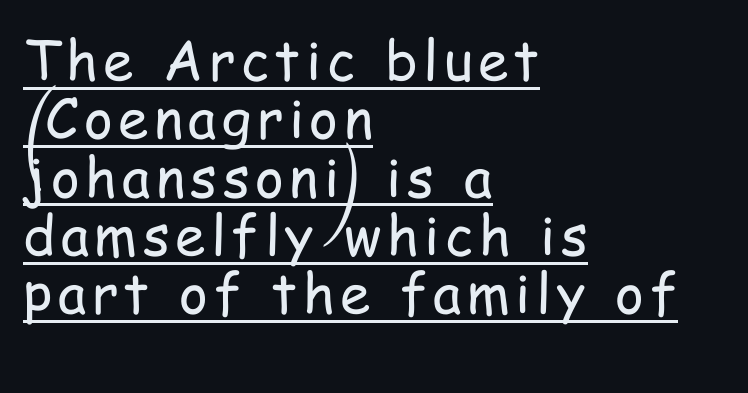
The image shows 55 px regular-weight, condensed sans-serif type, upright; set left-aligned, tight line spacing (1.06x), underlined; low stroke contrast and a medium x-height.
